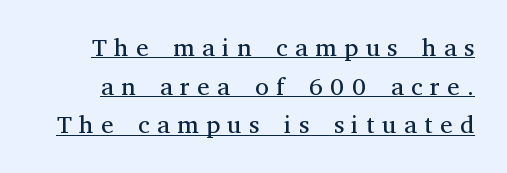
The image shows 25 px text type, upright; set normal line spacing (1.55x), unusually wide letter spacing (+0.3 em), underlined.
